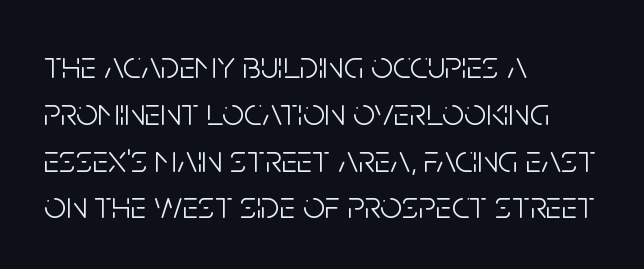
{"serif": "no", "italic": "no", "bold": "no", "weight": "light", "width": "condensed", "stroke_contrast": "low", "x_height": "large", "monospaced": "no", "underline": "no", "align": "left", "line_spacing_ratio": 1.2, "letter_spacing": "normal", "letter_spacing_em": 0.0, "glyph_px": 39}
